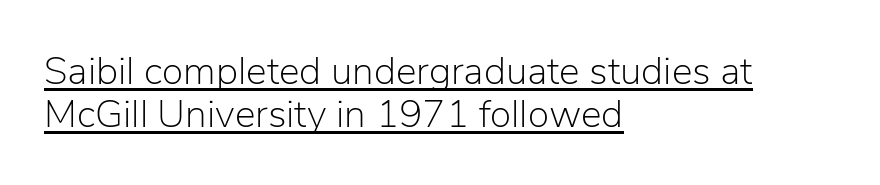
Q: Is the text bold? A: No.
Q: Is the text italic (slanted)? A: No, it is upright.
Q: Is the typeface a serif or a sans-serif typeface? A: Sans-serif.
Q: Is the text underlined? A: Yes.
Q: How is the paragraph aligned? A: Left-aligned.
Q: Is the spacing between letters normal or unusually wide? A: Normal.
Q: Is the spacing between lines tight, normal or loose? A: Tight.
Q: Width (condensed, normal, or wide)? A: Normal.
Q: Stroke contrast? A: Low.
Q: x-height? A: Medium.
Q: Monospaced? A: No.
